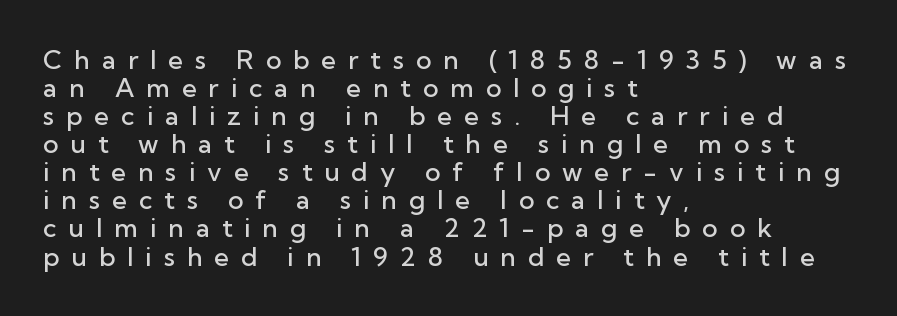
{"italic": "no", "bold": "semi", "underline": "no", "align": "left", "line_spacing": "tight", "line_spacing_ratio": 1.08, "letter_spacing": "wide", "letter_spacing_em": 0.46, "glyph_px": 26}
